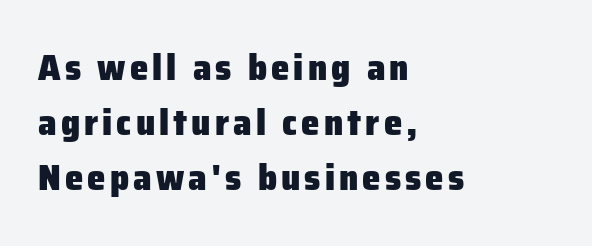
The image shows 37 px heavy sans-serif type, upright; set left-aligned, normal line spacing (1.49x), not underlined; low stroke contrast and a medium x-height.
